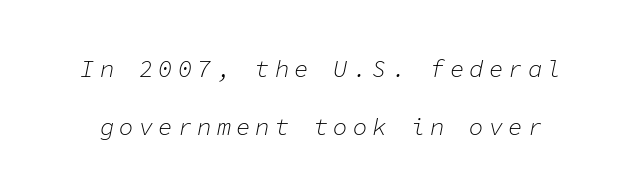
Yep, that's italic — everything's leaning. Honestly, the rows look like they've been pulled way apart. The space directly below the letters is spotless. There is plenty of visible air inserted between adjacent glyphs. Vertical stems look standard width or narrower in stroke.
